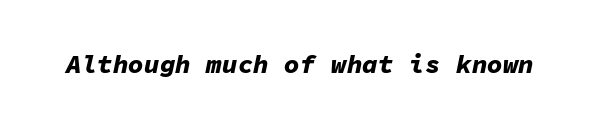
Q: Is the text bold? A: Yes.
Q: Is the text italic (slanted)? A: Yes, it leans right by about 11 degrees.
Q: Is the text underlined? A: No.
Q: Is the spacing between letters normal or unusually wide? A: Normal.
